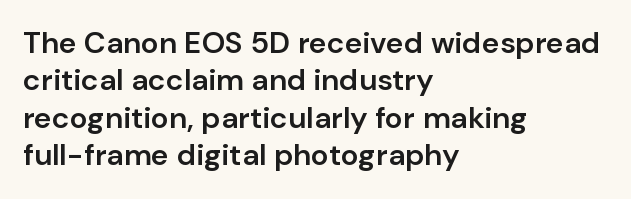
The image shows 30 px semibold sans-serif type, upright; set left-aligned, normal line spacing (1.25x), normal letter spacing, not underlined; low stroke contrast and a medium x-height.
